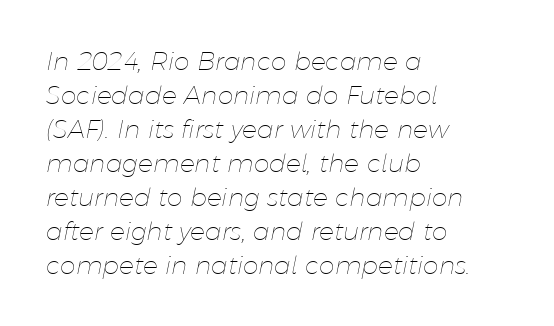
The image shows 25 px text type, italic (leaning right); set left-aligned, normal line spacing (1.36x), normal letter spacing, not underlined.
